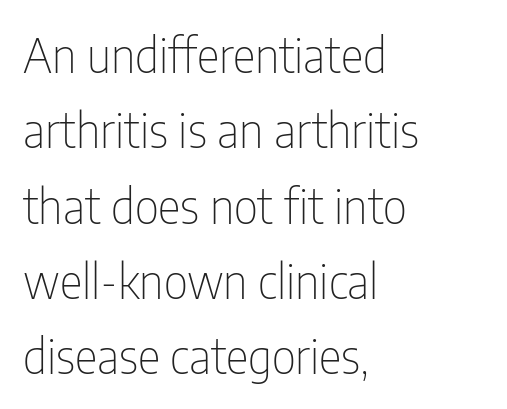
{"serif": "no", "italic": "no", "bold": "no", "weight": "thin", "width": "condensed", "stroke_contrast": "low", "x_height": "medium", "monospaced": "no", "underline": "no", "align": "left", "line_spacing": "normal", "line_spacing_ratio": 1.57, "letter_spacing": "normal", "letter_spacing_em": 0.0, "glyph_px": 48}
